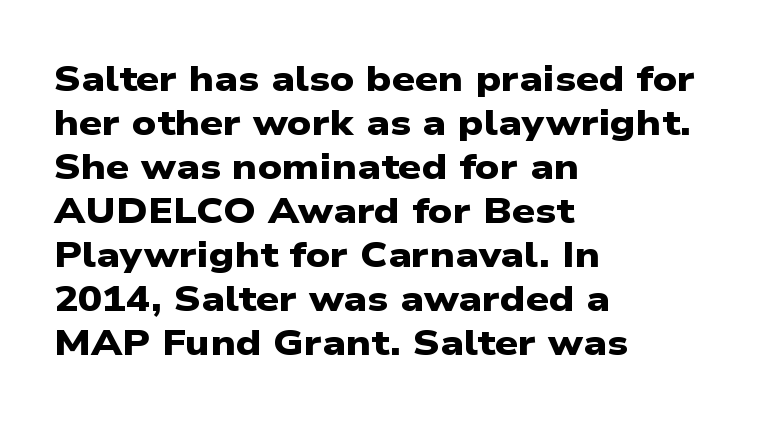
Q: Is the text bold? A: Yes.
Q: Is the typeface a serif or a sans-serif typeface? A: Sans-serif.
Q: Is the text underlined? A: No.
Q: How is the paragraph aligned? A: Left-aligned.
Q: Is the spacing between letters normal or unusually wide? A: Normal.
Q: Width (condensed, normal, or wide)? A: Wide.
Q: Stroke contrast? A: Low.
Q: x-height? A: Medium.
Q: Monospaced? A: No.
